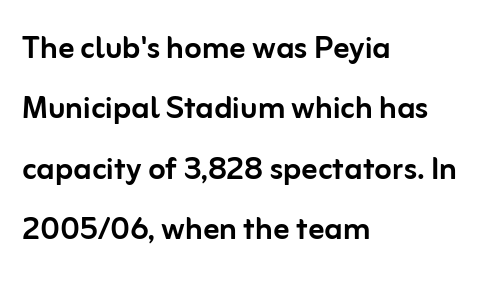
{"serif": "no", "italic": "no", "width": "normal", "stroke_contrast": "low", "x_height": "medium", "monospaced": "no", "underline": "no", "align": "left", "line_spacing": "normal", "line_spacing_ratio": 1.51, "letter_spacing": "normal", "letter_spacing_em": 0.0, "glyph_px": 40}
